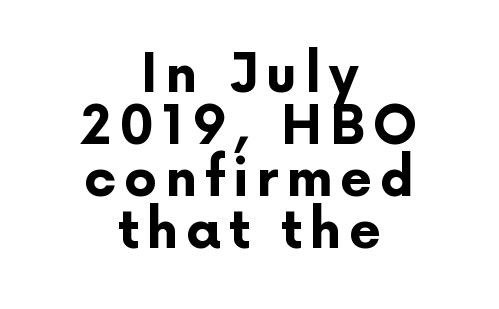
{"serif": "no", "italic": "no", "bold": "yes", "weight": "bold", "width": "normal", "stroke_contrast": "low", "x_height": "medium", "monospaced": "no", "underline": "no", "align": "center", "line_spacing": "tight", "line_spacing_ratio": 1.0, "glyph_px": 52}
